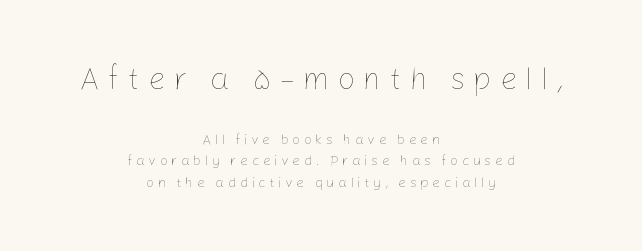
Vertical spacing — default. Spacing verdict: proportional, widths tailored to each character. The text block is weighted toward neither margin, spreading evenly from the middle. Vertical stems look standard width or narrower in stroke. The rendering shrinks the type as you move from the upper chunk to the lower. Underline: absent.
